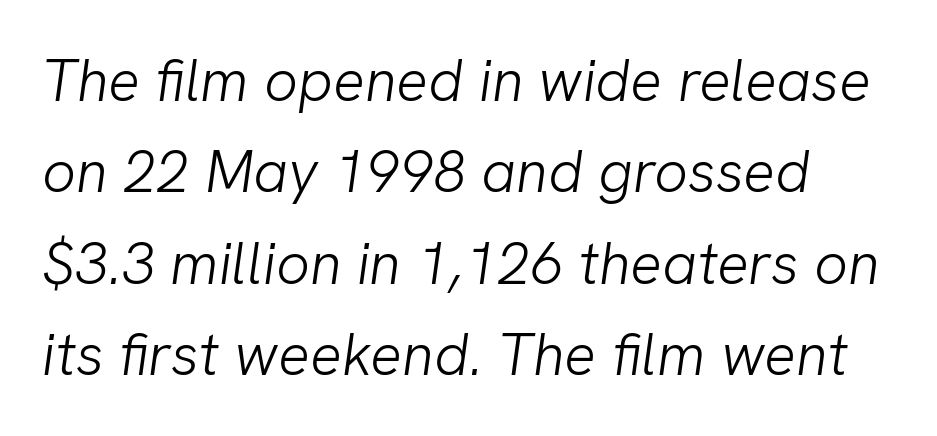
Note the varied advance widths — an 'i' is clearly narrower than an 'm'. Stroke mass is kept to a normal reading level or below. The typeface chosen for these lines omits serifs. This sample keeps an unexceptional amount of space between lines.
